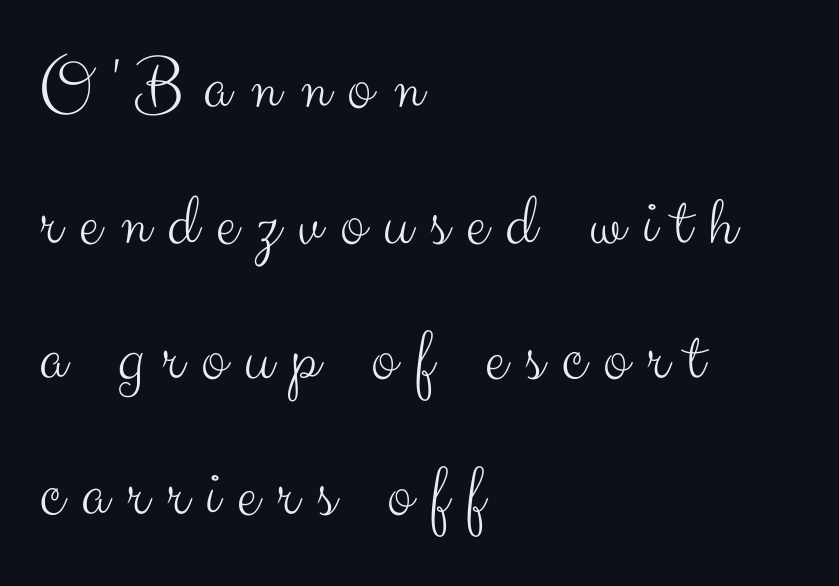
Q: Is the text bold? A: No.
Q: Is the text italic (slanted)? A: Yes.
Q: Is the typeface a serif or a sans-serif typeface? A: Sans-serif.
Q: Is the text underlined? A: No.
Q: How is the paragraph aligned? A: Left-aligned.
Q: Is the spacing between letters normal or unusually wide? A: Unusually wide.
Q: Width (condensed, normal, or wide)? A: Normal.
Q: Stroke contrast? A: Medium.
Q: x-height? A: Small.
Q: Monospaced? A: No.
